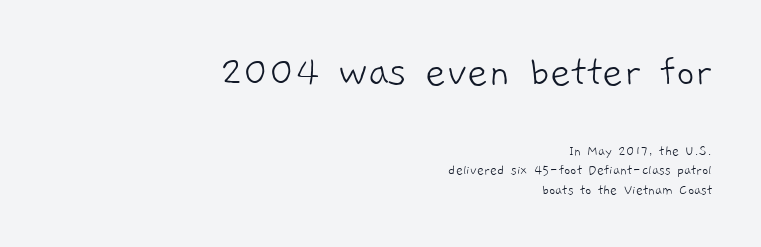
Q: Is the text bold? A: No.
Q: Is the typeface a serif or a sans-serif typeface? A: Sans-serif.
Q: Is the text underlined? A: No.
Q: How is the paragraph aligned? A: Right-aligned.
Q: Is the spacing between letters normal or unusually wide? A: Normal.
Q: Is the spacing between lines tight, normal or loose? A: Normal.
Q: Which block of text is set in a larger size, the first (top) or the second (bottom)? A: The first (top) one.
Q: Width (condensed, normal, or wide)? A: Normal.
Q: Stroke contrast? A: Low.
Q: x-height? A: Medium.
Q: Monospaced? A: No.
